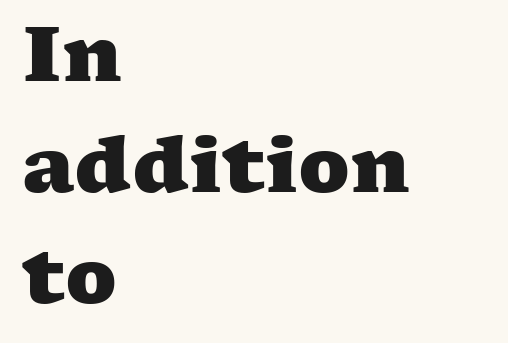
{"serif": "yes", "bold": "yes", "weight": "heavy", "width": "wide", "stroke_contrast": "medium", "x_height": "medium", "monospaced": "no", "underline": "no", "align": "left", "line_spacing": "normal", "line_spacing_ratio": 1.46, "letter_spacing": "normal", "letter_spacing_em": 0.0, "glyph_px": 76}
